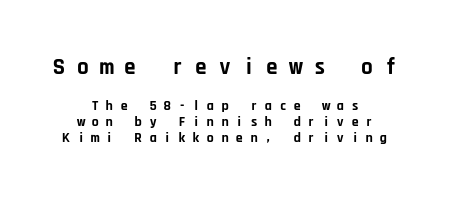
Q: Is the text bold? A: Yes.
Q: Is the text italic (slanted)? A: No, it is upright.
Q: Is the text underlined? A: No.
Q: How is the paragraph aligned? A: Centered.
Q: Is the spacing between letters normal or unusually wide? A: Unusually wide.
Q: Is the spacing between lines tight, normal or loose? A: Tight.
Q: Which block of text is set in a larger size, the first (top) or the second (bottom)? A: The first (top) one.
